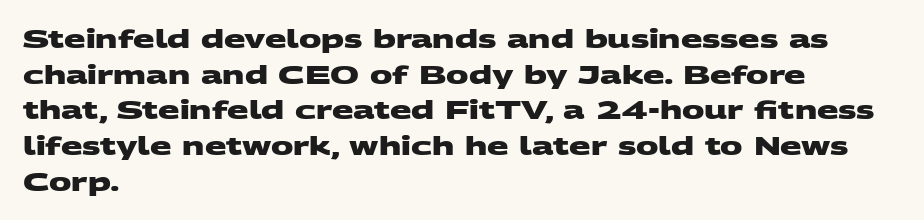
Q: Is the text bold? A: Yes.
Q: Is the text underlined? A: No.
Q: How is the paragraph aligned? A: Left-aligned.
Q: Is the spacing between letters normal or unusually wide? A: Normal.
Q: Is the spacing between lines tight, normal or loose? A: Normal.
